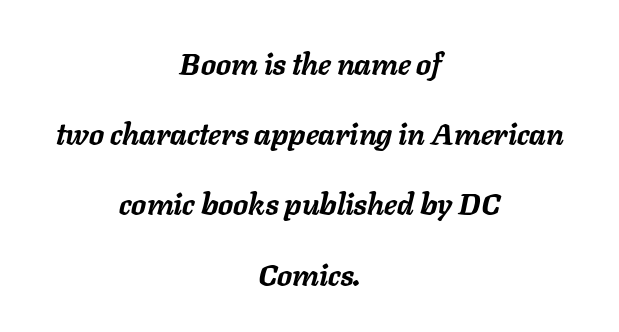
The image shows 30 px semibold type, italic (leaning right); set centered, loose line spacing (2.34x), normal letter spacing, not underlined; low stroke contrast and a medium x-height.
